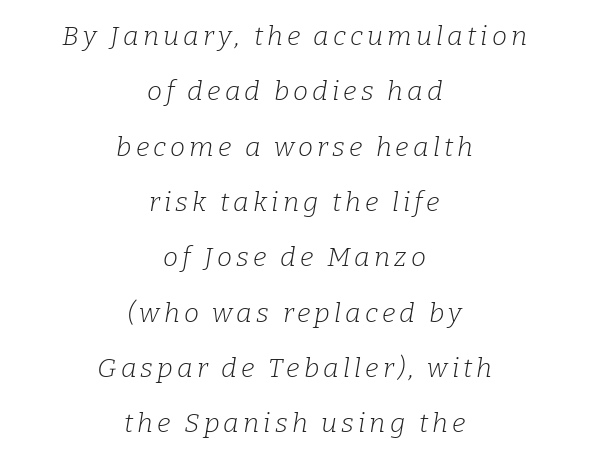
Q: Is the text bold? A: No.
Q: Is the text italic (slanted)? A: Yes, it leans right by about 9 degrees.
Q: Is the text underlined? A: No.
Q: How is the paragraph aligned? A: Centered.
Q: Is the spacing between lines tight, normal or loose? A: Loose.
